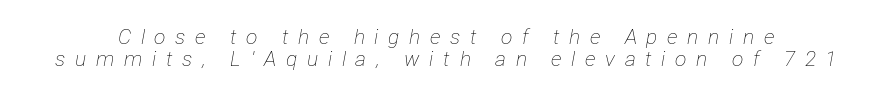
Between one letter and the next there's a generous, obvious gap. Weight: not bold — regular or lighter. The specimen reads as italic at a glance. One glance says dense: line gaps are narrower than usual. Rule under the text: the space is simply empty.
